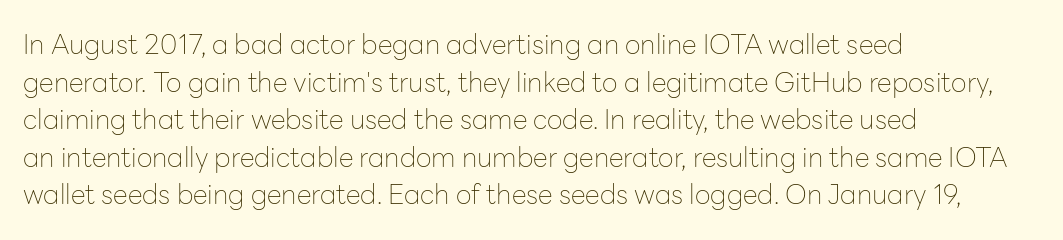
Q: Is the text bold? A: No.
Q: Is the text italic (slanted)? A: No, it is upright.
Q: Is the text underlined? A: No.
Q: How is the paragraph aligned? A: Left-aligned.
Q: Is the spacing between letters normal or unusually wide? A: Normal.
Q: Is the spacing between lines tight, normal or loose? A: Normal.
